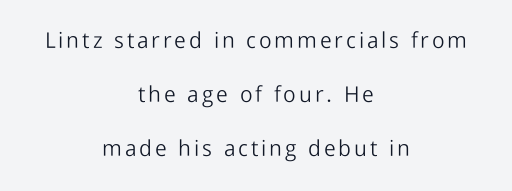
Q: Is the text bold? A: No.
Q: Is the text italic (slanted)? A: No, it is upright.
Q: Is the text underlined? A: No.
Q: How is the paragraph aligned? A: Centered.
Q: Is the spacing between lines tight, normal or loose? A: Loose.
